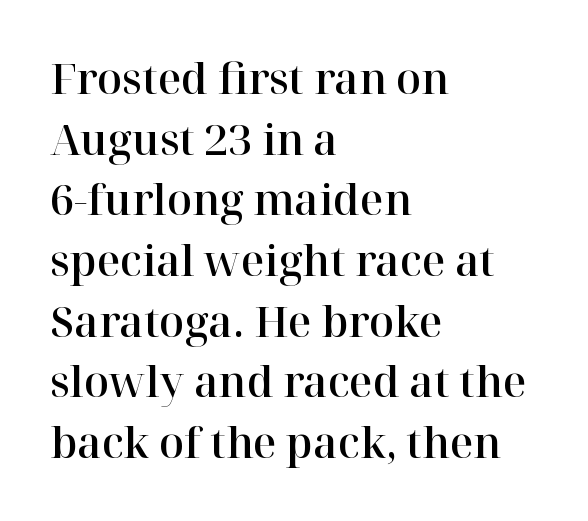
No italicization has been applied; the sample stays upright. Letter spacing: default. Here the designer chose a conventional face with non-uniform glyph widths. Regarding leading, the lines here are spaced in the standard way. Underlining? Definitely not there. Layout note: lines flush left.
